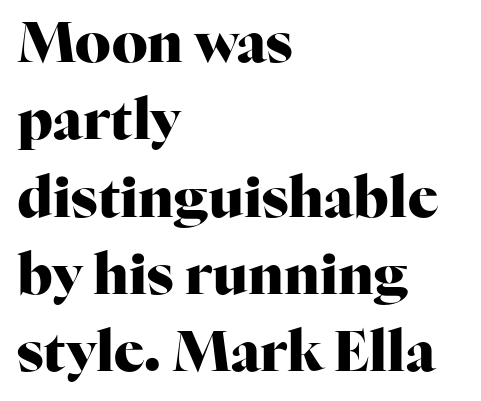
The image shows 56 px heavy serif type, upright; set left-aligned, normal line spacing (1.38x), normal letter spacing, not underlined; high stroke contrast and a medium x-height.
